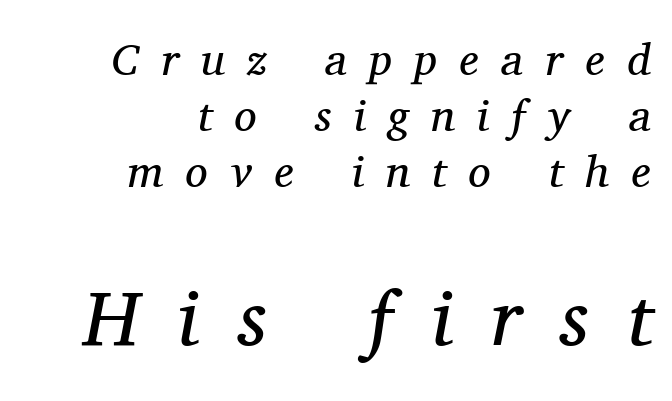
The image shows 78 px regular-weight serif type, italic (leaning right); set right-aligned, line spacing 1.24x, unusually wide letter spacing (+0.5 em), not underlined; the second (bottom) block is 1.73x larger; medium stroke contrast and a medium x-height.
